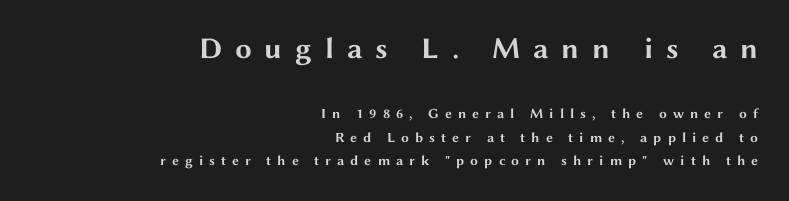
I'd describe the lettering as bold — thick and assertive. Note the varied advance widths — an 'i' is clearly narrower than an 'm'. Posture: upright roman. Note: no serifs on the glyphs. Nobody drew a line under any word here. Typesetter's note — upper block bumped up in size, lower block left smaller.
